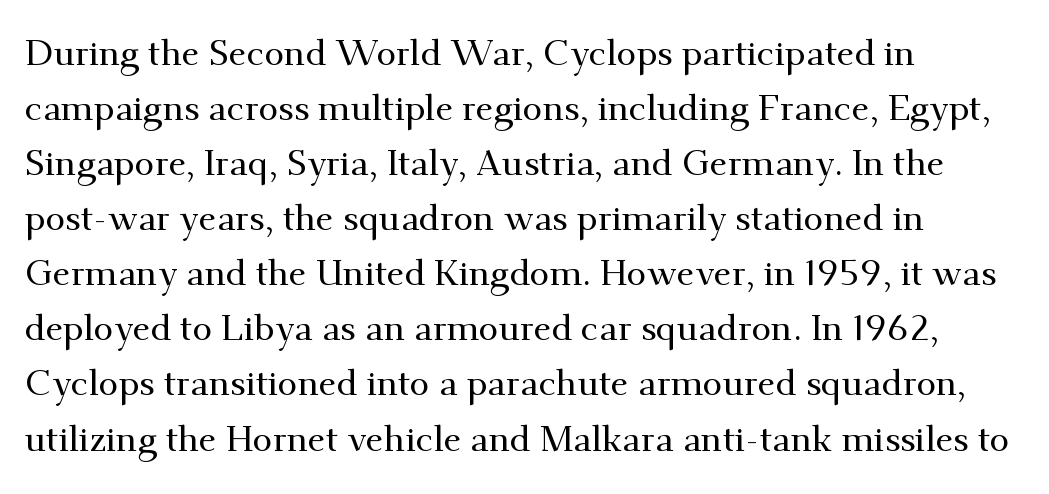
{"serif": "yes", "italic": "no", "width": "normal", "stroke_contrast": "medium", "x_height": "small", "monospaced": "no", "underline": "no", "align": "left", "line_spacing": "normal", "line_spacing_ratio": 1.53, "letter_spacing": "normal", "letter_spacing_em": 0.0, "glyph_px": 36}
